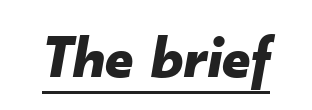
{"italic": "yes", "lean": "right", "slant_degrees": 10, "bold": "yes", "weight": "bold", "width": "normal", "stroke_contrast": "low", "x_height": "small", "monospaced": "no", "underline": "yes", "letter_spacing": "normal", "letter_spacing_em": 0.0, "glyph_px": 61}
